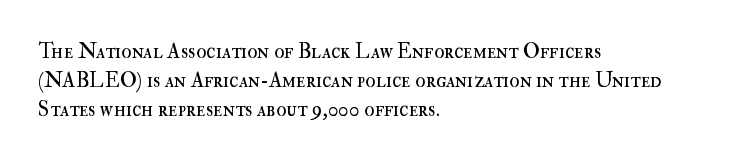
{"italic": "no", "bold": "no", "underline": "no", "align": "left", "line_spacing": "normal", "line_spacing_ratio": 1.39, "letter_spacing": "normal", "letter_spacing_em": 0.0, "glyph_px": 21}
